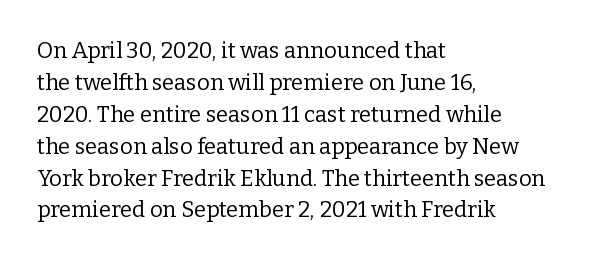
This sample uses an upright cut, with every glyph sitting square on the baseline. Check the space under the baseline: it is left empty. These lines are set flush left with a ragged right edge. Weight: not bold — regular or lighter.
